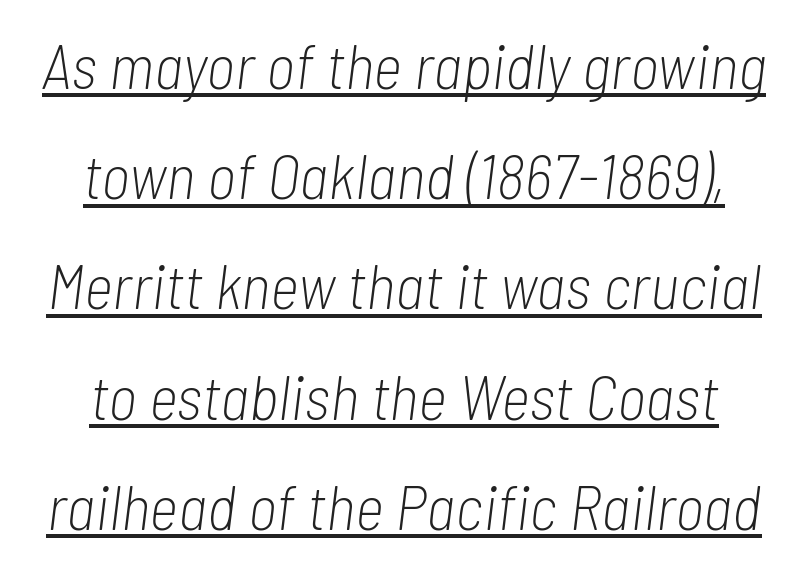
Q: Is the text bold? A: No.
Q: Is the text italic (slanted)? A: Yes, it leans right by about 7 degrees.
Q: Is the text underlined? A: Yes.
Q: How is the paragraph aligned? A: Centered.
Q: Is the spacing between letters normal or unusually wide? A: Normal.
Q: Width (condensed, normal, or wide)? A: Condensed.
Q: Stroke contrast? A: Low.
Q: x-height? A: Medium.
Q: Monospaced? A: No.
